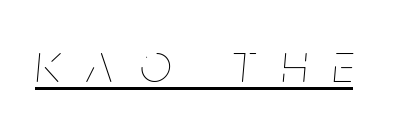
The image shows 55 px thin, condensed type, italic (leaning right); set unusually wide letter spacing (+0.47 em), underlined; low stroke contrast and a large x-height.
